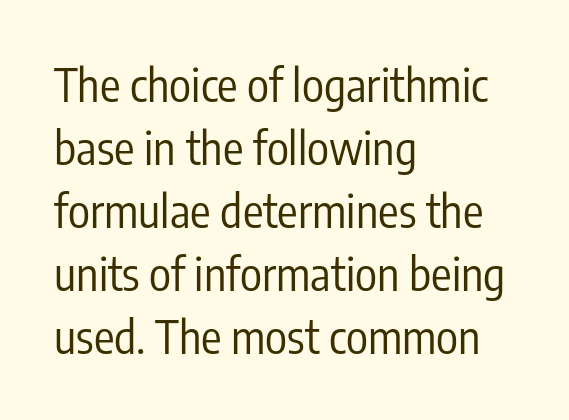
Do the characters align in a grid? No, the font is proportional. Words appear dense and cohesive because spacing is normal. Is the stroke heavy? The answer is a plain regular-or-lighter. This sample uses a sans-serif face. These lines are set flush left with a ragged right edge. The leading is moderate, giving the passage an even texture.
